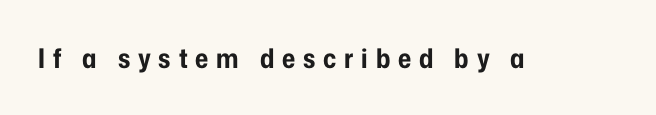
Q: Is the text bold? A: Yes.
Q: Is the text italic (slanted)? A: No, it is upright.
Q: Is the text underlined? A: No.
Q: Is the spacing between letters normal or unusually wide? A: Unusually wide.
